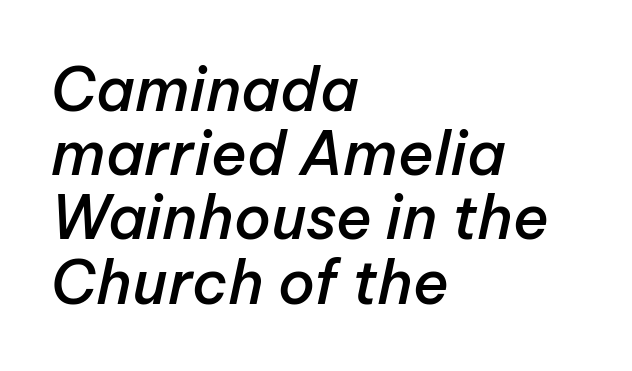
Q: Is the text bold? A: Semi-bold.
Q: Is the text italic (slanted)? A: Yes, it leans right by about 12 degrees.
Q: Is the text underlined? A: No.
Q: How is the paragraph aligned? A: Left-aligned.
Q: Is the spacing between letters normal or unusually wide? A: Normal.
Q: Is the spacing between lines tight, normal or loose? A: Tight.
Q: Width (condensed, normal, or wide)? A: Normal.
Q: Stroke contrast? A: Low.
Q: x-height? A: Medium.
Q: Monospaced? A: No.
